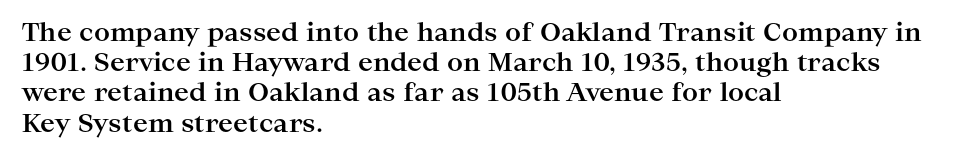
{"italic": "no", "bold": "yes", "underline": "no", "align": "left", "line_spacing_ratio": 1.21, "letter_spacing": "normal", "letter_spacing_em": 0.0, "glyph_px": 25}
